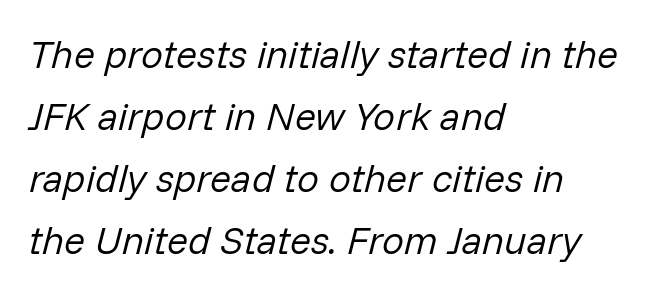
The image shows 39 px regular-weight type, italic (leaning right); set left-aligned, normal line spacing (1.59x), normal letter spacing, not underlined; low stroke contrast and a medium x-height.
